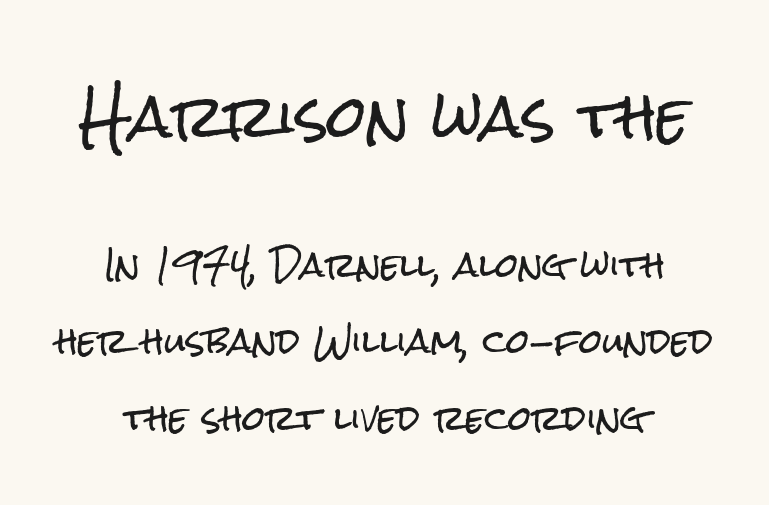
Q: Is the text italic (slanted)? A: No, it is upright.
Q: Is the typeface a serif or a sans-serif typeface? A: Sans-serif.
Q: Is the text underlined? A: No.
Q: How is the paragraph aligned? A: Centered.
Q: Is the spacing between letters normal or unusually wide? A: Normal.
Q: Is the spacing between lines tight, normal or loose? A: Loose.
Q: Which block of text is set in a larger size, the first (top) or the second (bottom)? A: The first (top) one.
Q: Width (condensed, normal, or wide)? A: Condensed.
Q: Stroke contrast? A: Low.
Q: x-height? A: Medium.
Q: Monospaced? A: No.
